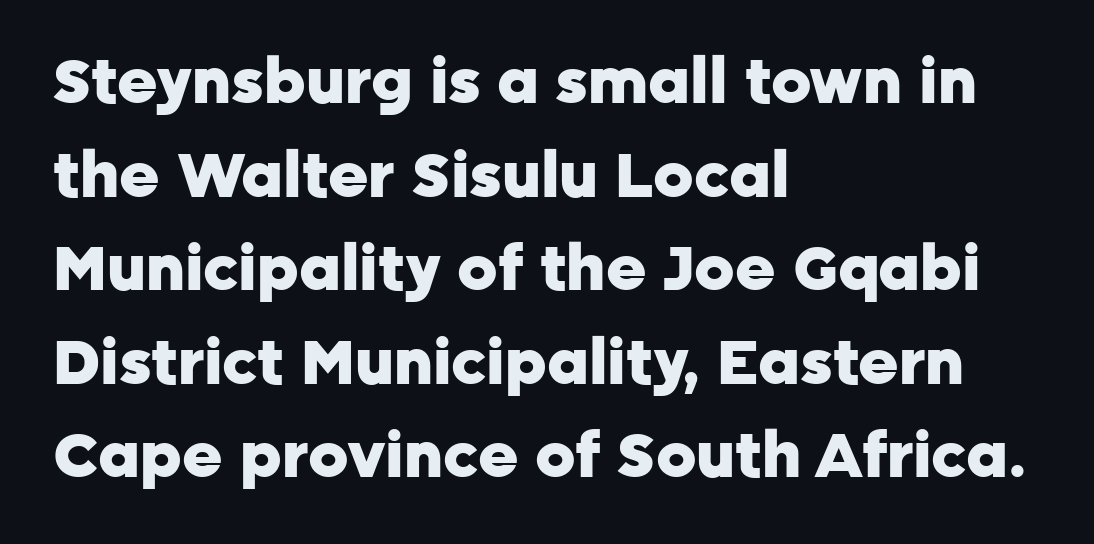
Which margin do the lines hug? The left one — the right edge is uneven. Leading matches the norm, producing a regular column. The foot of each line stays bare and open. Nope, not italic — everything's standing straight. The face used here is rendered with its standard letterfit.
